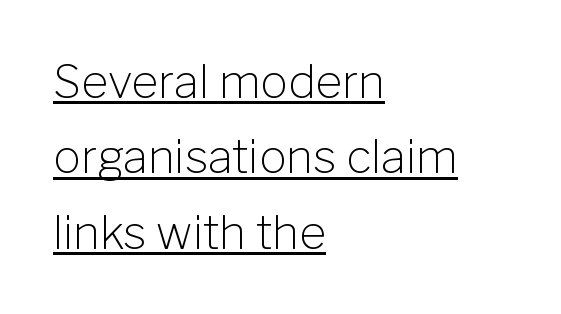
Think standard paragraph weight, or any step lighter than that. If you drew a line through each stem, it would be perfectly vertical. A classic flush-left, rag-right setting is used for this passage. Successive baselines arrive at the customary interval. Think of a printed novel: that variable character pitch is what you see here. Typographically, this falls in the sans-serif category.
